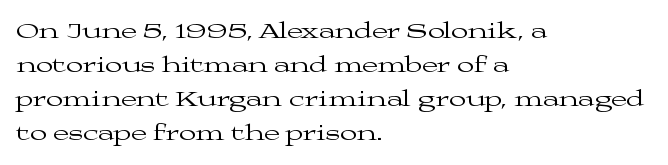
The image shows 23 px text type, upright; set left-aligned, normal line spacing (1.48x), normal letter spacing, not underlined.
